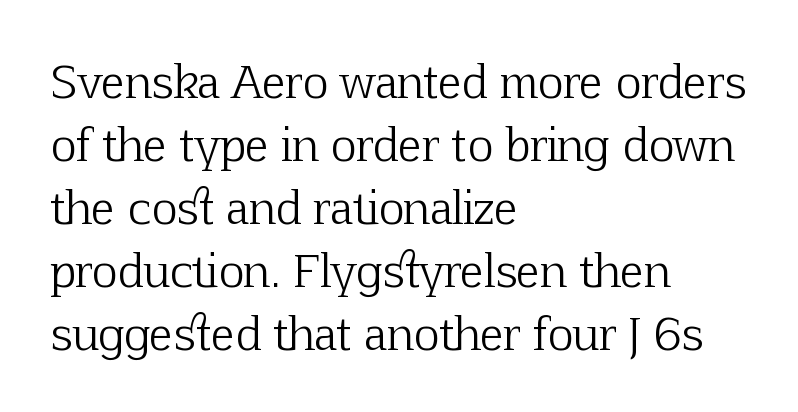
Q: Is the text bold? A: No.
Q: Is the text italic (slanted)? A: No, it is upright.
Q: Is the typeface a serif or a sans-serif typeface? A: Serif.
Q: Is the text underlined? A: No.
Q: How is the paragraph aligned? A: Left-aligned.
Q: Is the spacing between letters normal or unusually wide? A: Normal.
Q: Is the spacing between lines tight, normal or loose? A: Normal.
Q: Width (condensed, normal, or wide)? A: Normal.
Q: Stroke contrast? A: Low.
Q: x-height? A: Medium.
Q: Monospaced? A: No.
